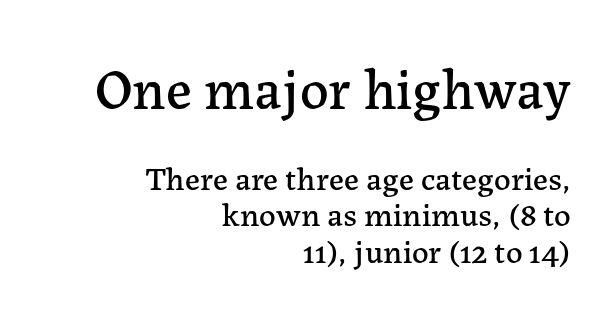
Q: Is the text italic (slanted)? A: No, it is upright.
Q: Is the typeface a serif or a sans-serif typeface? A: Serif.
Q: Is the text underlined? A: No.
Q: How is the paragraph aligned? A: Right-aligned.
Q: Is the spacing between letters normal or unusually wide? A: Normal.
Q: Is the spacing between lines tight, normal or loose? A: Tight.
Q: Which block of text is set in a larger size, the first (top) or the second (bottom)? A: The first (top) one.
Q: Width (condensed, normal, or wide)? A: Normal.
Q: Stroke contrast? A: Low.
Q: x-height? A: Medium.
Q: Monospaced? A: No.
